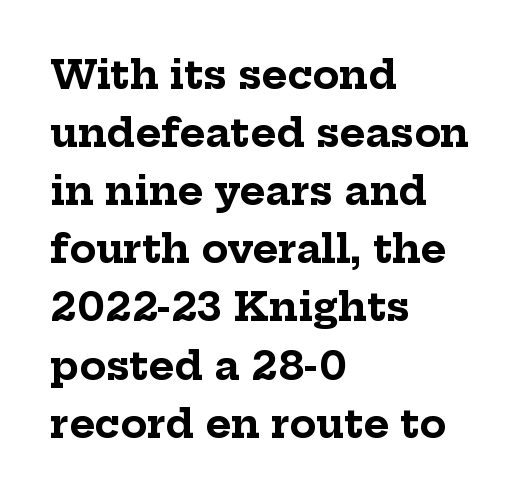
Q: Is the text bold? A: Yes.
Q: Is the text italic (slanted)? A: No, it is upright.
Q: Is the typeface a serif or a sans-serif typeface? A: Serif.
Q: Is the text underlined? A: No.
Q: How is the paragraph aligned? A: Left-aligned.
Q: Is the spacing between letters normal or unusually wide? A: Normal.
Q: Is the spacing between lines tight, normal or loose? A: Normal.
Q: Width (condensed, normal, or wide)? A: Normal.
Q: Stroke contrast? A: Low.
Q: x-height? A: Medium.
Q: Monospaced? A: No.
